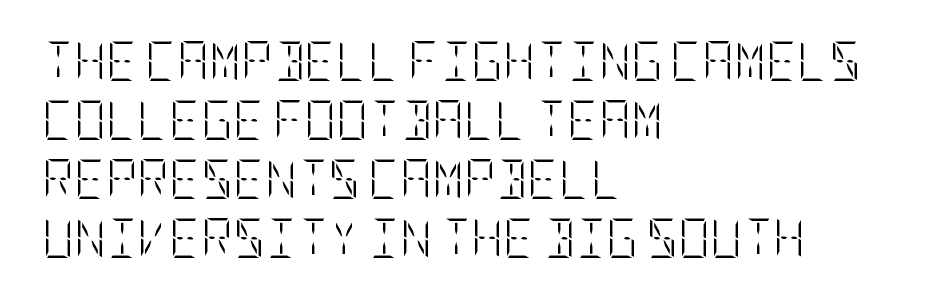
Q: Is the text bold? A: No.
Q: Is the text italic (slanted)? A: No, it is upright.
Q: Is the text underlined? A: No.
Q: How is the paragraph aligned? A: Left-aligned.
Q: Is the spacing between letters normal or unusually wide? A: Normal.
Q: Is the spacing between lines tight, normal or loose? A: Normal.
Q: Width (condensed, normal, or wide)? A: Condensed.
Q: Stroke contrast? A: Low.
Q: x-height? A: Large.
